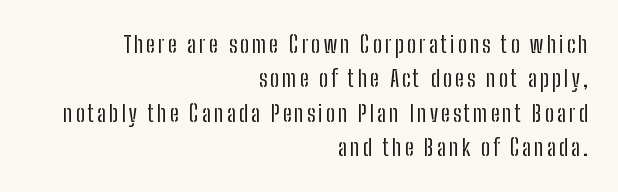
Q: Is the text bold? A: No.
Q: Is the text italic (slanted)? A: No, it is upright.
Q: Is the text underlined? A: No.
Q: How is the paragraph aligned? A: Right-aligned.
Q: Is the spacing between lines tight, normal or loose? A: Normal.
